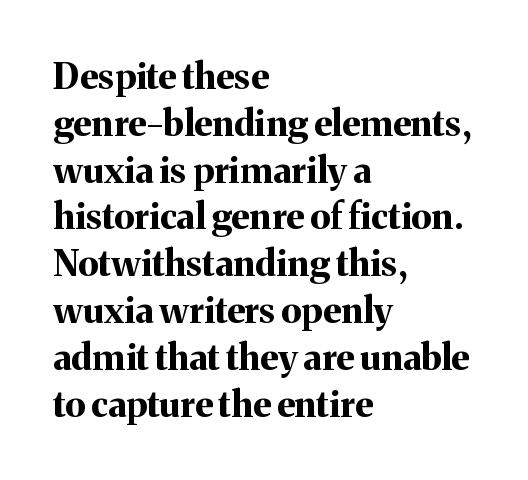
The type is set solid horizontally, with unmodified tracking. The rendering uses natural spacing where letterforms have individual widths. The text block is weighted toward the left margin, trailing off unevenly rightward. Quick note: not italic, upright. Clear beneath every line of the passage. Is this a sans? No — the strokes have serifs.
